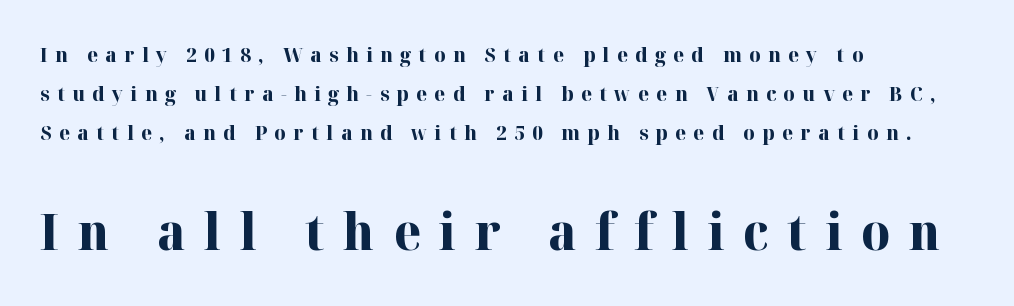
Q: Is the text bold? A: Yes.
Q: Is the text italic (slanted)? A: No, it is upright.
Q: Is the typeface a serif or a sans-serif typeface? A: Serif.
Q: Is the text underlined? A: No.
Q: How is the paragraph aligned? A: Left-aligned.
Q: Is the spacing between letters normal or unusually wide? A: Unusually wide.
Q: Is the spacing between lines tight, normal or loose? A: Loose.
Q: Which block of text is set in a larger size, the first (top) or the second (bottom)? A: The second (bottom) one.
Q: Width (condensed, normal, or wide)? A: Normal.
Q: Stroke contrast? A: High.
Q: x-height? A: Medium.
Q: Monospaced? A: No.
